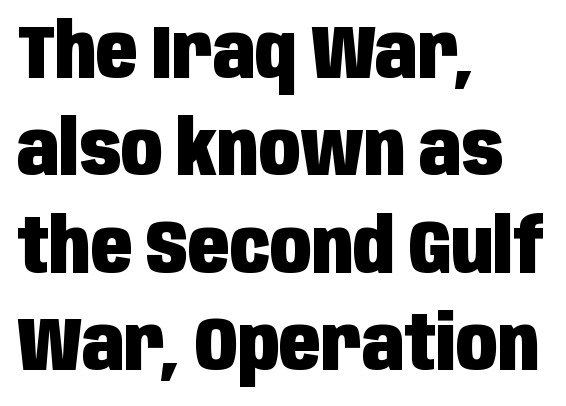
Q: Is the text bold? A: Yes.
Q: Is the text italic (slanted)? A: No, it is upright.
Q: Is the typeface a serif or a sans-serif typeface? A: Sans-serif.
Q: Is the text underlined? A: No.
Q: How is the paragraph aligned? A: Left-aligned.
Q: Is the spacing between letters normal or unusually wide? A: Normal.
Q: Is the spacing between lines tight, normal or loose? A: Normal.
Q: Width (condensed, normal, or wide)? A: Condensed.
Q: Stroke contrast? A: Low.
Q: x-height? A: Large.
Q: Monospaced? A: No.
